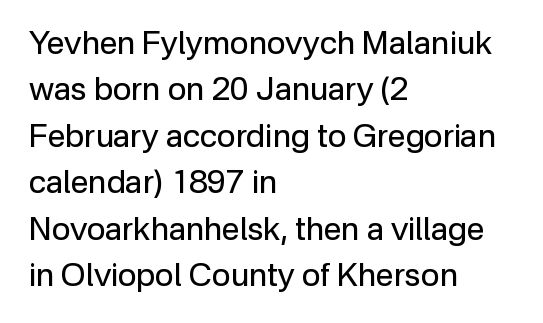
{"serif": "no", "italic": "no", "bold": "no", "weight": "regular", "width": "normal", "stroke_contrast": "low", "x_height": "medium", "monospaced": "no", "underline": "no", "align": "left", "line_spacing": "normal", "line_spacing_ratio": 1.45, "letter_spacing": "normal", "letter_spacing_em": 0.0, "glyph_px": 32}
